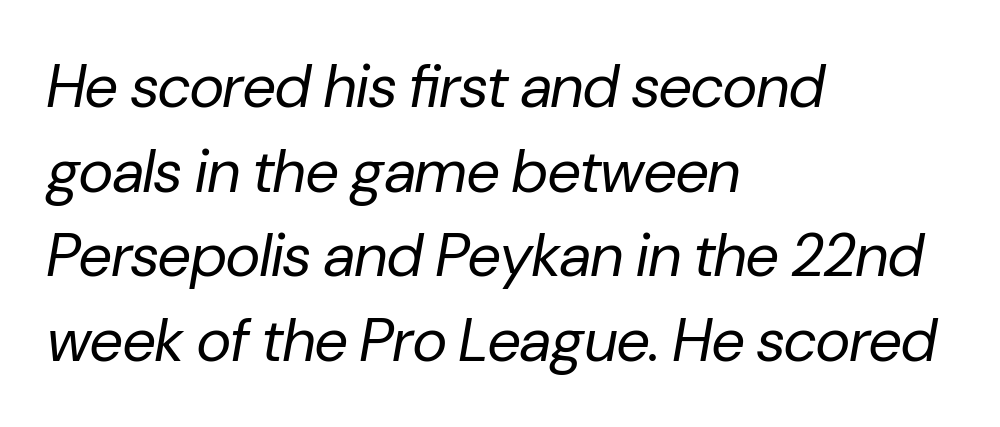
The image shows 60 px regular-weight type, italic (leaning right); set left-aligned, normal line spacing (1.41x), normal letter spacing, not underlined; low stroke contrast and a medium x-height.
